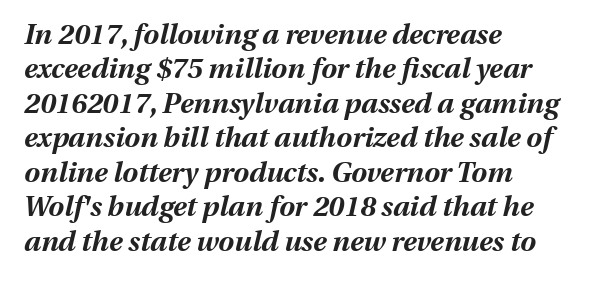
{"italic": "yes", "lean": "right", "slant_degrees": 13, "bold": "yes", "weight": "bold", "width": "normal", "stroke_contrast": "medium", "x_height": "medium", "monospaced": "no", "underline": "no", "align": "left", "line_spacing_ratio": 1.23, "letter_spacing": "normal", "letter_spacing_em": 0.0, "glyph_px": 28}
